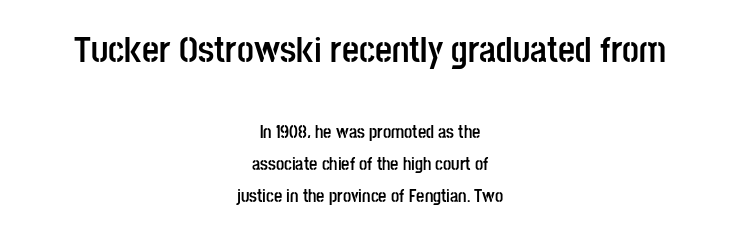
Tracking here is standard; glyphs follow each other at the usual distance. Type size steps down from the first block to the second. Nope, not italic — everything's standing straight. Horizontal alignment here is central, giving a formal, balanced look. A clean baseline with only descenders dipping below it. On the weight axis this lands at bold, roughly 700.
